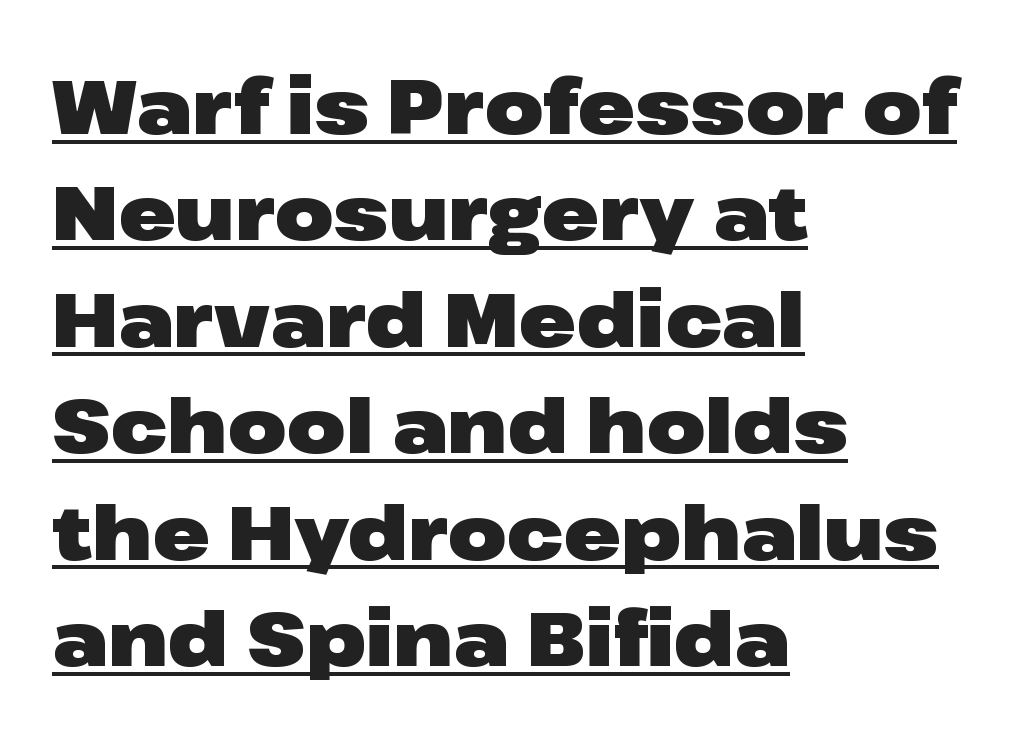
{"serif": "no", "italic": "no", "bold": "yes", "weight": "heavy", "width": "wide", "stroke_contrast": "low", "x_height": "medium", "monospaced": "no", "underline": "yes", "align": "left", "line_spacing": "normal", "line_spacing_ratio": 1.4, "letter_spacing": "normal", "letter_spacing_em": 0.0, "glyph_px": 76}
